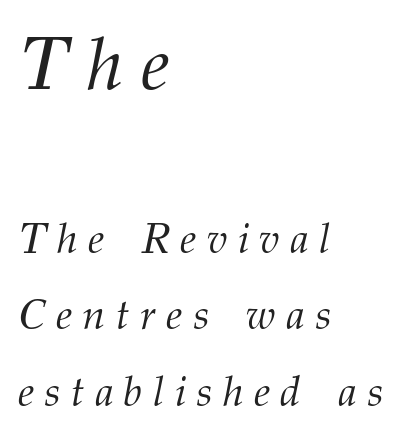
{"serif": "yes", "italic": "yes", "lean": "right", "slant_degrees": 12, "bold": "no", "weight": "light", "width": "normal", "stroke_contrast": "medium", "x_height": "medium", "monospaced": "no", "underline": "no", "align": "left", "line_spacing_ratio": 1.83, "letter_spacing": "wide", "letter_spacing_em": 0.25, "larger_block": "first", "size_ratio": 1.76, "glyph_px": 74}
